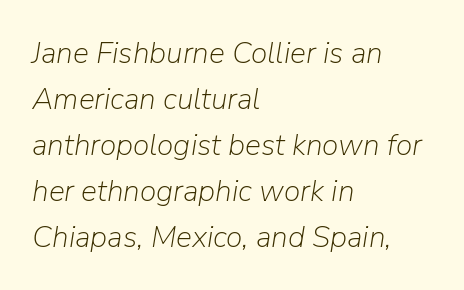
The image shows 30 px light type, italic (leaning right); set left-aligned, normal line spacing (1.53x), normal letter spacing, not underlined; low stroke contrast and a medium x-height.
